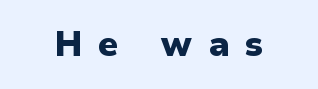
The image shows 35 px heavy sans-serif type, upright; set unusually wide letter spacing (+0.45 em), not underlined; low stroke contrast and a medium x-height.
